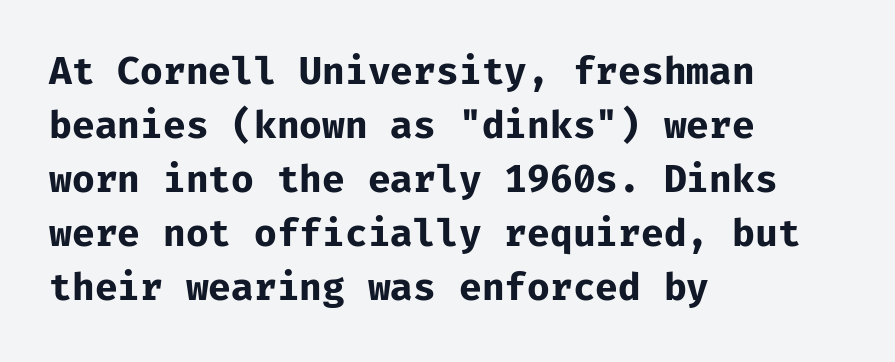
Q: Is the text bold? A: Yes.
Q: Is the text italic (slanted)? A: No, it is upright.
Q: Is the typeface a serif or a sans-serif typeface? A: Sans-serif.
Q: Is the text underlined? A: No.
Q: How is the paragraph aligned? A: Left-aligned.
Q: Is the spacing between letters normal or unusually wide? A: Normal.
Q: Is the spacing between lines tight, normal or loose? A: Normal.
Q: Width (condensed, normal, or wide)? A: Normal.
Q: Stroke contrast? A: Low.
Q: x-height? A: Medium.
Q: Monospaced? A: Yes.
